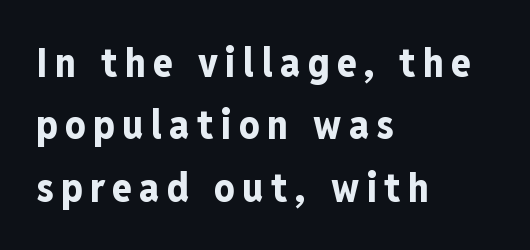
{"serif": "no", "italic": "no", "bold": "yes", "weight": "bold", "width": "condensed", "stroke_contrast": "low", "x_height": "medium", "monospaced": "no", "underline": "no", "align": "left", "line_spacing": "normal", "line_spacing_ratio": 1.56, "glyph_px": 40}
